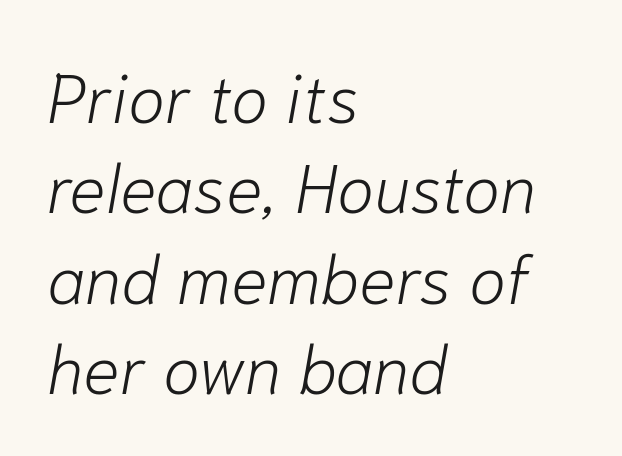
{"italic": "yes", "lean": "right", "slant_degrees": 10, "bold": "no", "weight": "light", "width": "normal", "stroke_contrast": "low", "x_height": "medium", "monospaced": "no", "underline": "no", "align": "left", "line_spacing": "normal", "line_spacing_ratio": 1.33, "letter_spacing": "normal", "letter_spacing_em": 0.0, "glyph_px": 68}
